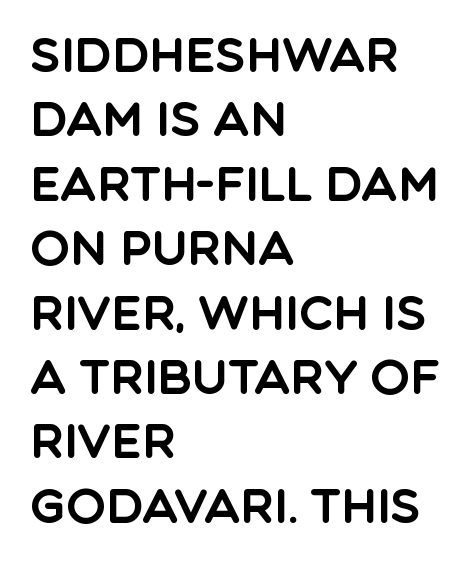
The gaps between neighbouring characters are ordinary and unremarkable. The specimen reads as upright at a glance. The setting favours the left margin, as ordinary paragraphs usually do. A bare baseline throughout the passage. Here the designer chose a conventional face with non-uniform glyph widths.
